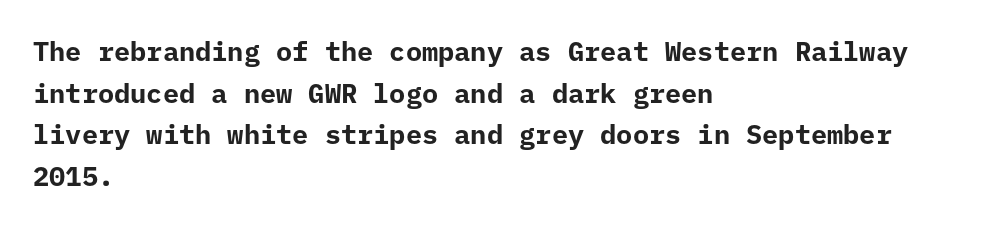
The image shows 27 px bold type, upright; set left-aligned, normal line spacing (1.54x), normal letter spacing, not underlined.
